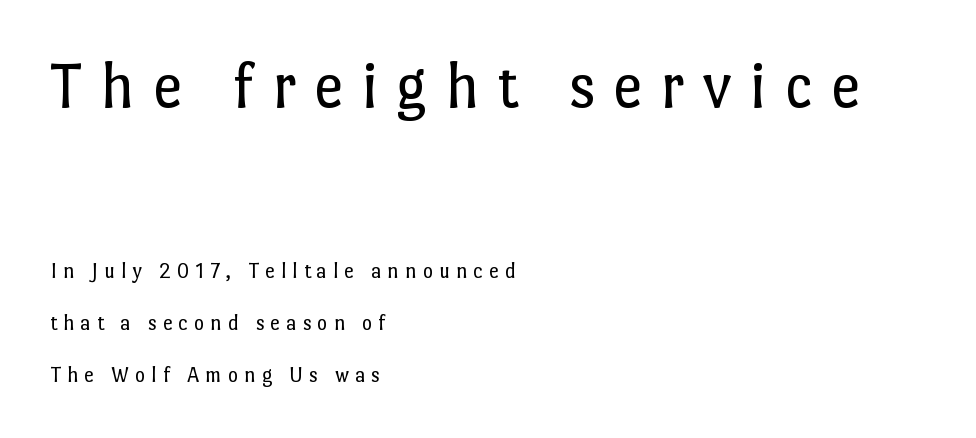
Characters remain perfectly vertical along every line. Block one is the big one; block two sits smaller underneath. The space between consecutive lines is lavish. Check the space under the baseline: it is left empty. The ragged edge is on the right, which tells us the setting is flush left. Caption: face not bold, strokes unweighted.
